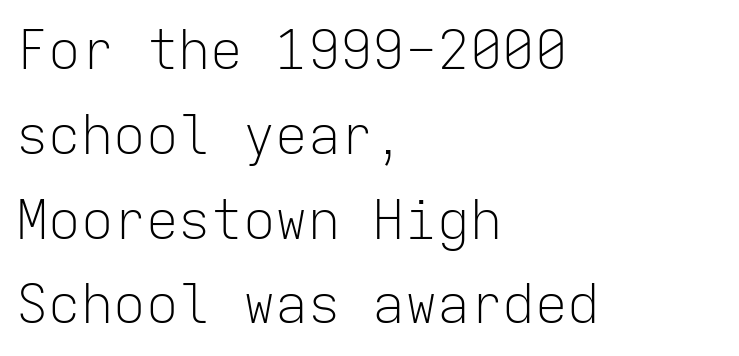
The image shows 54 px light sans-serif type, upright, monospaced; set left-aligned, normal line spacing (1.57x), normal letter spacing, not underlined; low stroke contrast and a medium x-height.
